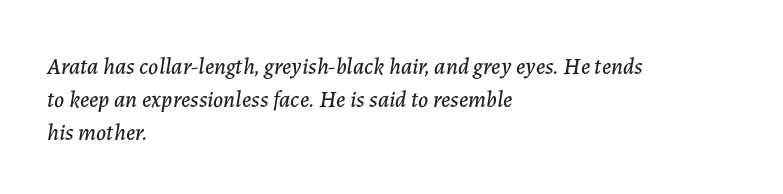
Q: Is the text italic (slanted)? A: Yes, it leans right by about 7 degrees.
Q: Is the text underlined? A: No.
Q: How is the paragraph aligned? A: Left-aligned.
Q: Is the spacing between letters normal or unusually wide? A: Normal.
Q: Is the spacing between lines tight, normal or loose? A: Normal.
